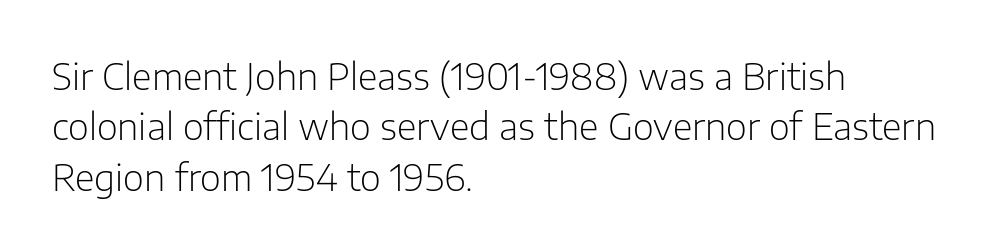
Q: Is the text bold? A: No.
Q: Is the text italic (slanted)? A: No, it is upright.
Q: Is the typeface a serif or a sans-serif typeface? A: Sans-serif.
Q: Is the text underlined? A: No.
Q: How is the paragraph aligned? A: Left-aligned.
Q: Is the spacing between letters normal or unusually wide? A: Normal.
Q: Is the spacing between lines tight, normal or loose? A: Normal.
Q: Width (condensed, normal, or wide)? A: Normal.
Q: Stroke contrast? A: Low.
Q: x-height? A: Medium.
Q: Monospaced? A: No.
